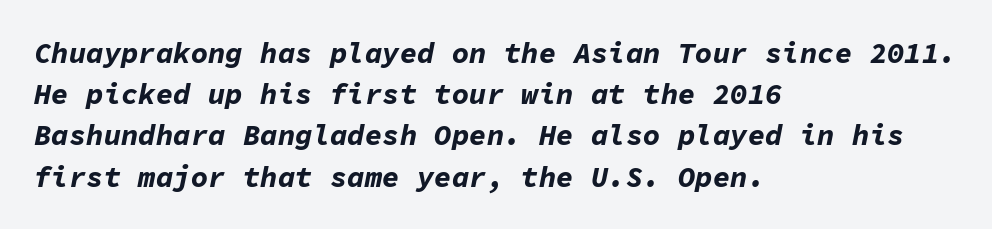
{"italic": "yes", "lean": "right", "slant_degrees": 11, "bold": "yes", "weight": "bold", "width": "normal", "stroke_contrast": "low", "x_height": "medium", "monospaced": "yes", "underline": "no", "align": "left", "line_spacing": "normal", "line_spacing_ratio": 1.42, "letter_spacing": "normal", "letter_spacing_em": 0.0, "glyph_px": 29}
